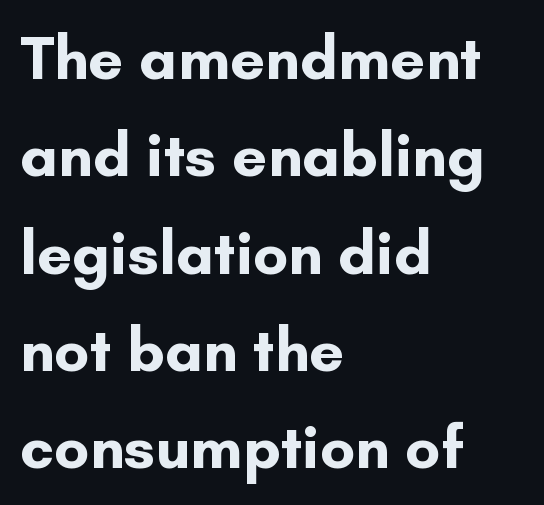
{"serif": "no", "italic": "no", "bold": "yes", "weight": "bold", "width": "normal", "stroke_contrast": "low", "x_height": "small", "monospaced": "no", "underline": "no", "align": "left", "line_spacing": "normal", "line_spacing_ratio": 1.57, "letter_spacing": "normal", "letter_spacing_em": 0.0, "glyph_px": 62}
